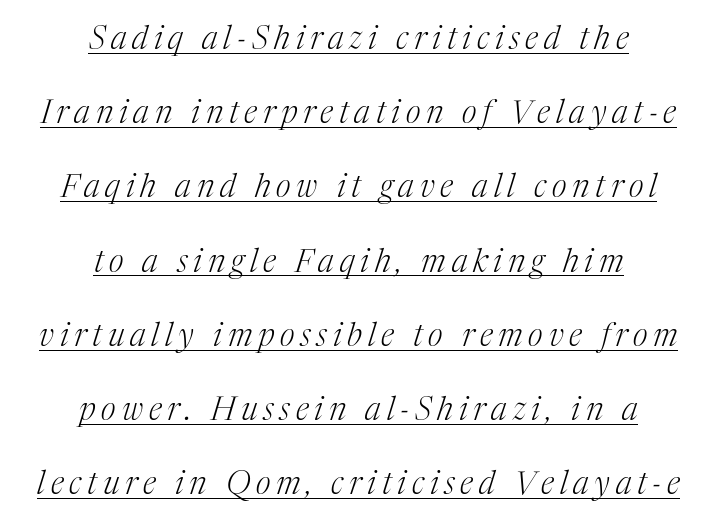
Q: Is the text bold? A: No.
Q: Is the text italic (slanted)? A: Yes, it leans right by about 17 degrees.
Q: Is the typeface a serif or a sans-serif typeface? A: Serif.
Q: Is the text underlined? A: Yes.
Q: How is the paragraph aligned? A: Centered.
Q: Is the spacing between lines tight, normal or loose? A: Loose.
Q: Width (condensed, normal, or wide)? A: Normal.
Q: Stroke contrast? A: Medium.
Q: x-height? A: Medium.
Q: Monospaced? A: No.
